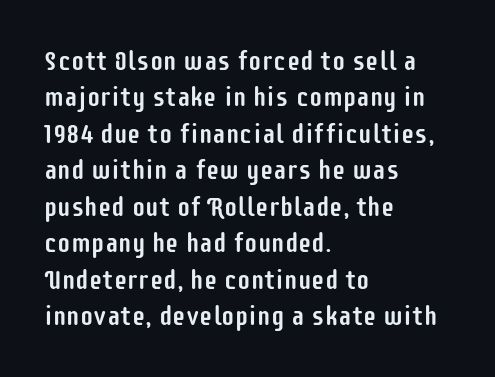
{"italic": "no", "underline": "no", "align": "left", "line_spacing": "normal", "line_spacing_ratio": 1.35, "letter_spacing": "normal", "letter_spacing_em": 0.0, "glyph_px": 27}
